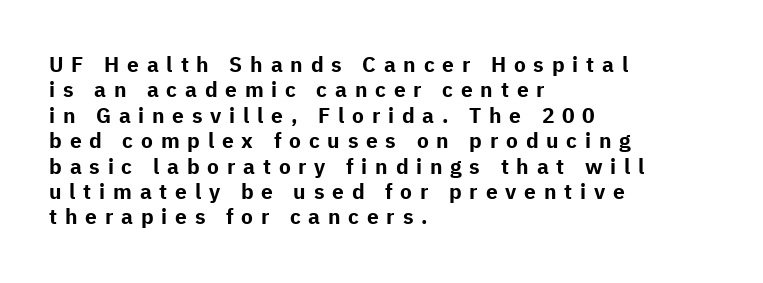
The letters are bold, with thick, heavy strokes. No italicization has been applied; the sample stays upright. The gap between lines stays unmarked. Where is the straight margin? On the left. These lines have a slow, spaced-out rhythm from letter to letter.
